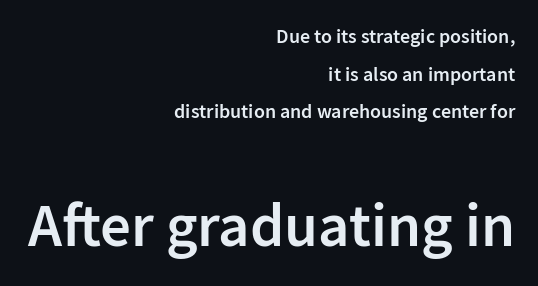
Look at the glyph heights: the lower group is clearly the bigger setting. Between one letter and the next there's only the usual sliver of space. The typesetter chose a ragged-left arrangement here. Proportional: the letters do not fall into vertical columns.
